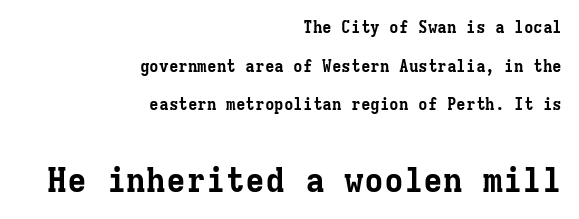
Q: Is the text bold? A: Yes.
Q: Is the text italic (slanted)? A: No, it is upright.
Q: Is the typeface a serif or a sans-serif typeface? A: Serif.
Q: Is the text underlined? A: No.
Q: How is the paragraph aligned? A: Right-aligned.
Q: Is the spacing between letters normal or unusually wide? A: Normal.
Q: Is the spacing between lines tight, normal or loose? A: Loose.
Q: Which block of text is set in a larger size, the first (top) or the second (bottom)? A: The second (bottom) one.
Q: Width (condensed, normal, or wide)? A: Normal.
Q: Stroke contrast? A: Low.
Q: x-height? A: Medium.
Q: Monospaced? A: Yes.
